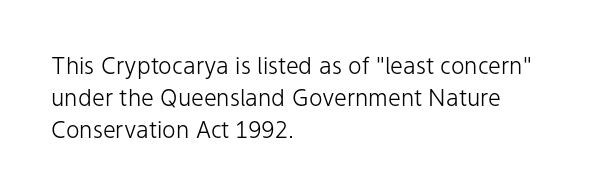
The image shows 23 px text type, upright; set left-aligned, normal line spacing (1.4x), normal letter spacing, not underlined.
